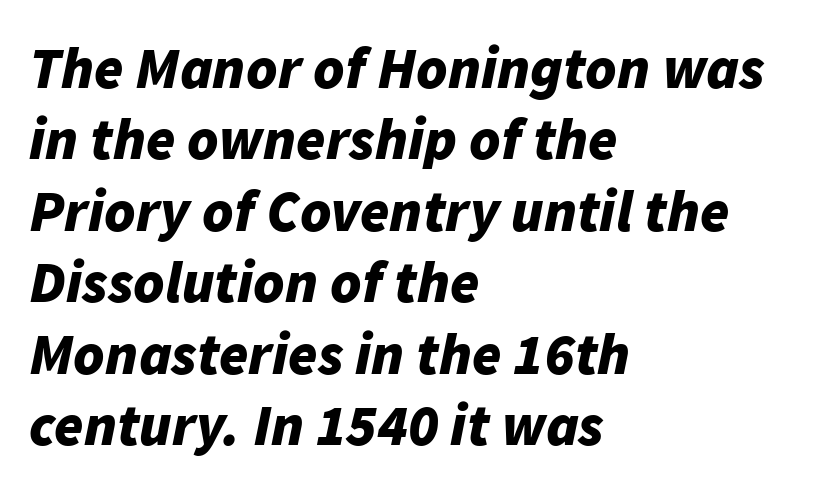
Type without underlining. Nothing unusual about the tracking: characters are spaced as the font intends. The setting favours the left margin, as ordinary paragraphs usually do. What weight is shown? A full bold with thick strokes. Designer's note — italics engaged.
